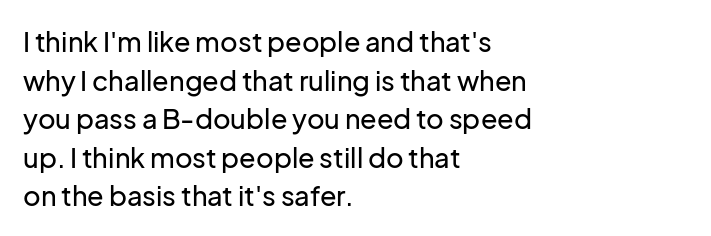
The image shows 27 px text type, upright; set left-aligned, normal line spacing (1.43x), normal letter spacing, not underlined.
